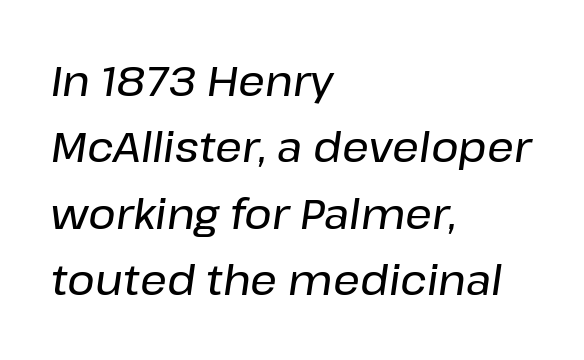
Q: Is the text italic (slanted)? A: Yes, it leans right by about 8 degrees.
Q: Is the text underlined? A: No.
Q: How is the paragraph aligned? A: Left-aligned.
Q: Is the spacing between letters normal or unusually wide? A: Normal.
Q: Is the spacing between lines tight, normal or loose? A: Normal.
Q: Width (condensed, normal, or wide)? A: Normal.
Q: Stroke contrast? A: Low.
Q: x-height? A: Medium.
Q: Monospaced? A: No.
